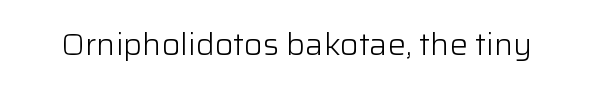
Q: Is the text bold? A: No.
Q: Is the text italic (slanted)? A: No, it is upright.
Q: Is the typeface a serif or a sans-serif typeface? A: Sans-serif.
Q: Is the text underlined? A: No.
Q: Is the spacing between letters normal or unusually wide? A: Normal.
Q: Width (condensed, normal, or wide)? A: Normal.
Q: Stroke contrast? A: Low.
Q: x-height? A: Medium.
Q: Monospaced? A: No.
